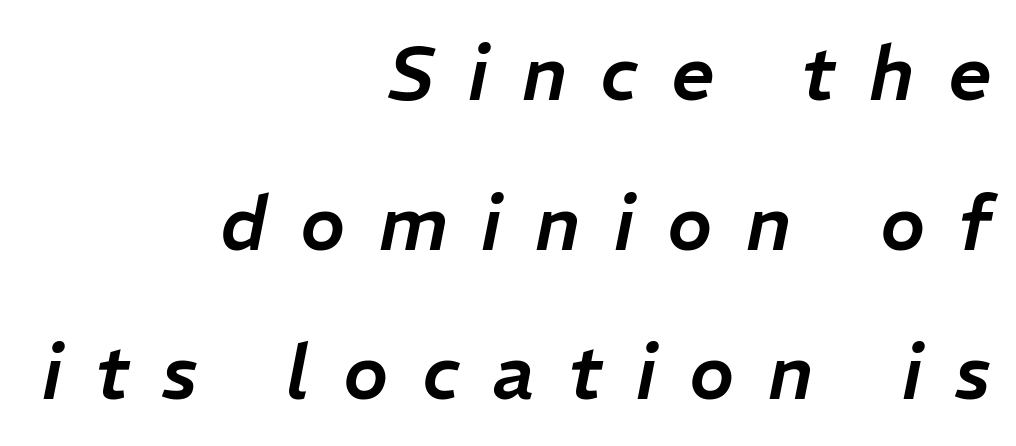
{"italic": "yes", "lean": "right", "slant_degrees": 11, "width": "normal", "stroke_contrast": "low", "x_height": "medium", "monospaced": "no", "underline": "no", "align": "right", "line_spacing": "loose", "line_spacing_ratio": 1.97, "letter_spacing": "wide", "letter_spacing_em": 0.44, "glyph_px": 76}
